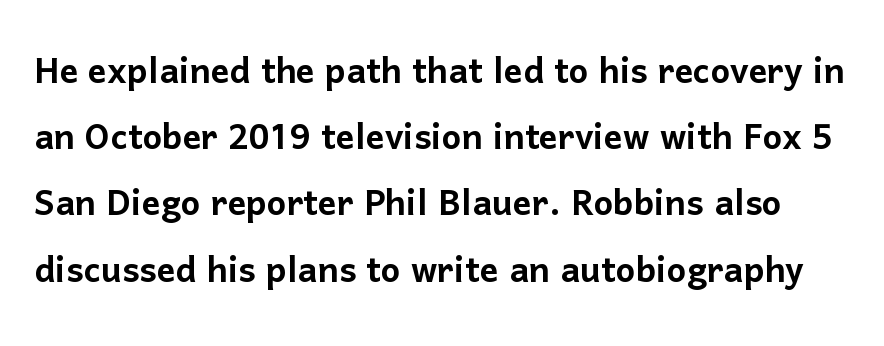
Q: Is the text italic (slanted)? A: No, it is upright.
Q: Is the typeface a serif or a sans-serif typeface? A: Sans-serif.
Q: Is the text underlined? A: No.
Q: Is the spacing between letters normal or unusually wide? A: Normal.
Q: Is the spacing between lines tight, normal or loose? A: Normal.
Q: Width (condensed, normal, or wide)? A: Normal.
Q: Stroke contrast? A: Low.
Q: x-height? A: Medium.
Q: Monospaced? A: No.
